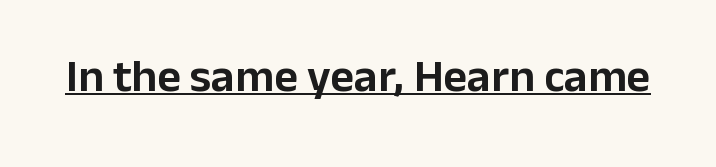
The image shows 46 px sans-serif type, upright; set normal letter spacing, underlined; low stroke contrast and a medium x-height.
